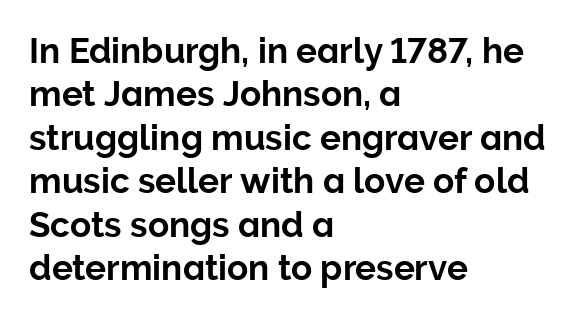
{"serif": "no", "italic": "no", "width": "normal", "stroke_contrast": "low", "x_height": "medium", "monospaced": "no", "underline": "no", "align": "left", "line_spacing_ratio": 1.24, "letter_spacing": "normal", "letter_spacing_em": 0.0, "glyph_px": 35}
